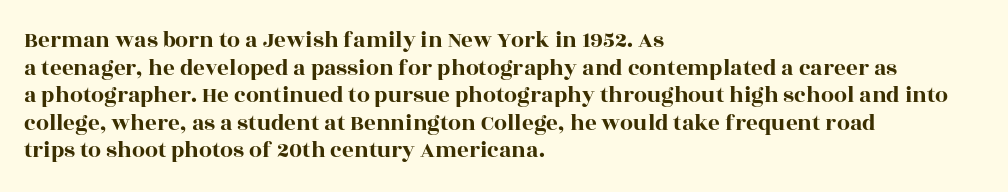
The image shows 23 px text type, upright; set left-aligned, line spacing 1.2x, normal letter spacing, not underlined.
